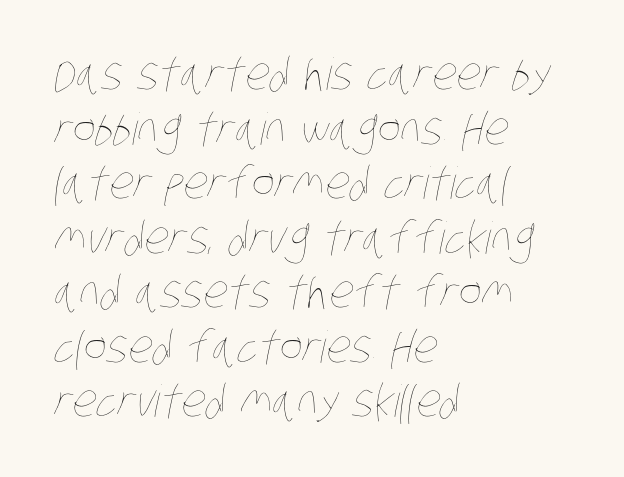
This rendering leaves character spacing at its baseline value. Think standard paragraph weight, or any step lighter than that. Clear beneath every line of the passage. Here the designer chose a conventional face with non-uniform glyph widths. The setting favours the left margin, as ordinary paragraphs usually do.
